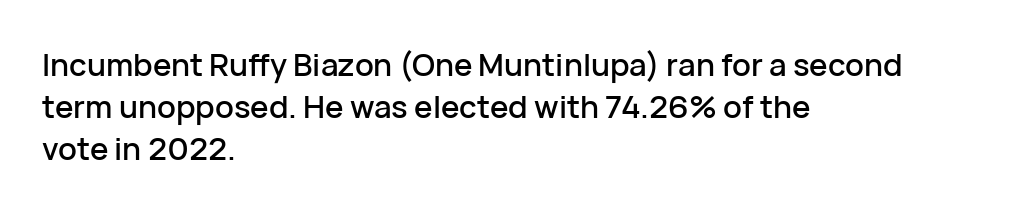
{"serif": "no", "italic": "no", "width": "normal", "stroke_contrast": "low", "x_height": "medium", "monospaced": "no", "underline": "no", "align": "left", "line_spacing": "normal", "line_spacing_ratio": 1.35, "letter_spacing": "normal", "letter_spacing_em": 0.0, "glyph_px": 31}
